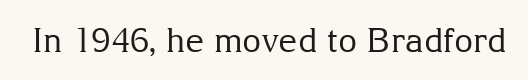
The image shows 33 px regular-weight serif type, upright; set normal letter spacing, not underlined; medium stroke contrast and a medium x-height.
